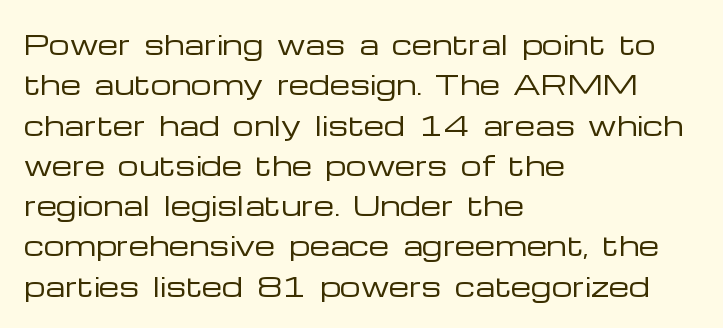
Check the space under the baseline: it is left empty. The type sits square on the baseline with zero lean. Line spacing here is normal. Casual observation: everything's shoved over to the left. Honestly, the letter spacing is just normal — you wouldn't notice it.
